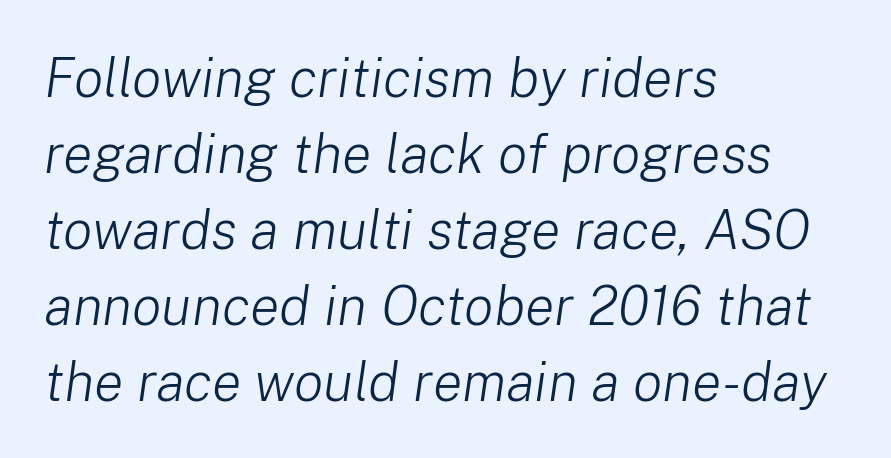
Q: Is the text bold? A: No.
Q: Is the text italic (slanted)? A: Yes, it leans right by about 8 degrees.
Q: Is the text underlined? A: No.
Q: How is the paragraph aligned? A: Left-aligned.
Q: Is the spacing between letters normal or unusually wide? A: Normal.
Q: Is the spacing between lines tight, normal or loose? A: Normal.
Q: Width (condensed, normal, or wide)? A: Normal.
Q: Stroke contrast? A: Low.
Q: x-height? A: Medium.
Q: Monospaced? A: No.
